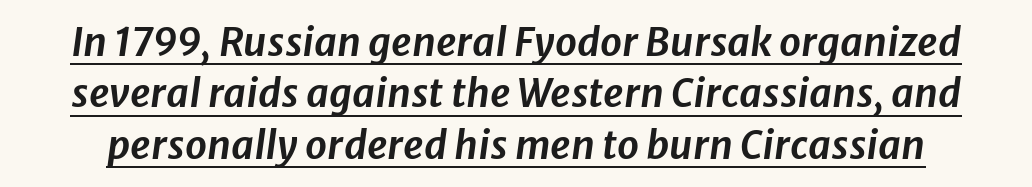
{"italic": "yes", "lean": "right", "slant_degrees": 8, "width": "normal", "stroke_contrast": "low", "x_height": "medium", "monospaced": "no", "underline": "yes", "line_spacing": "normal", "line_spacing_ratio": 1.32, "letter_spacing": "normal", "letter_spacing_em": 0.0, "glyph_px": 39}
